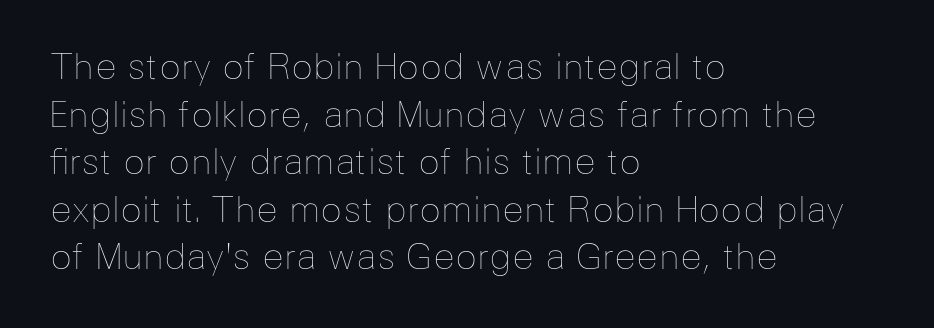
The image shows 36 px thin type, upright; set left-aligned, normal line spacing (1.32x), normal letter spacing, not underlined; low stroke contrast and a medium x-height.
